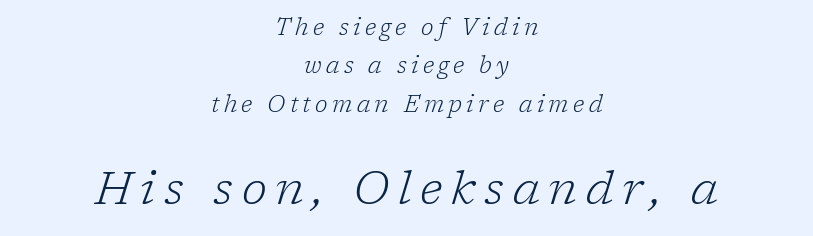
{"serif": "yes", "italic": "yes", "lean": "right", "slant_degrees": 17, "bold": "no", "weight": "light", "width": "normal", "stroke_contrast": "low", "x_height": "medium", "monospaced": "no", "underline": "no", "align": "center", "line_spacing": "normal", "line_spacing_ratio": 1.67, "larger_block": "second", "size_ratio": 2.0, "glyph_px": 46}
